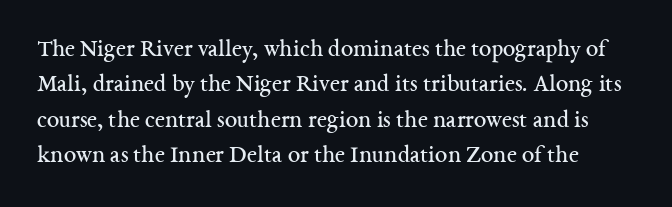
The image shows 25 px text type, upright; set normal line spacing (1.42x), normal letter spacing, not underlined.
